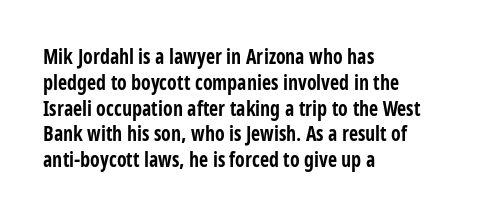
A typesetter would call this zero additional tracking. A classic flush-left, rag-right setting is used for this passage. The letters stand upright; this is a roman face. The glyphs are unaccompanied by any horizontal stroke below them. Line spacing here is normal.
